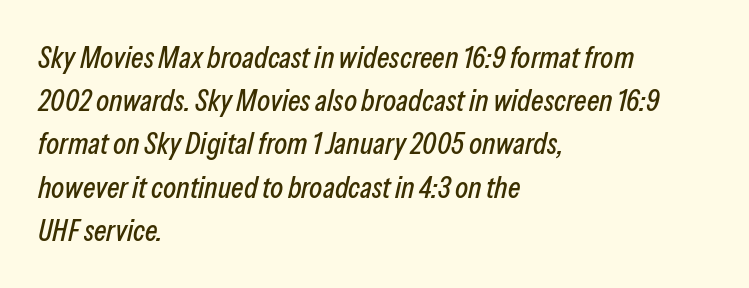
{"italic": "yes", "lean": "right", "slant_degrees": 13, "width": "condensed", "stroke_contrast": "low", "x_height": "medium", "monospaced": "no", "underline": "no", "align": "left", "line_spacing": "normal", "line_spacing_ratio": 1.44, "letter_spacing": "normal", "letter_spacing_em": 0.0, "glyph_px": 30}
